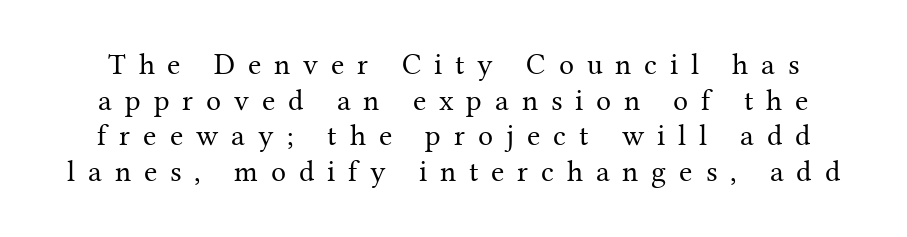
Display-style spreading of the glyphs; the letterfit is very open. A serif font was chosen for this passage. Upright lettering throughout. The strokes carry an ordinary text weight at most. The specimen omits any rule beneath the text block's lines. Here the designer chose a conventional face with non-uniform glyph widths.
